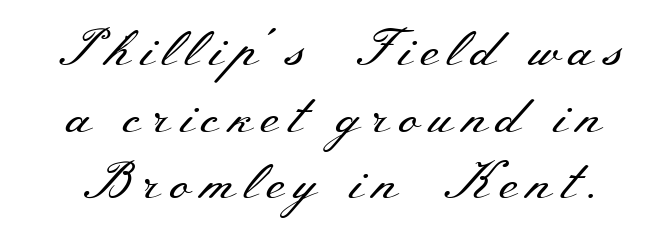
Weight class: somewhere from thin through regular. Compared with typical paragraphs, the rows here are spaced about the same. The letters advance in unequal steps, a hallmark of proportional type.
